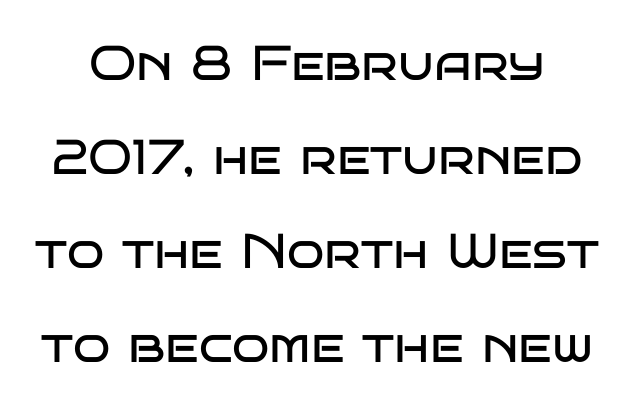
{"serif": "no", "italic": "no", "bold": "no", "weight": "regular", "width": "wide", "stroke_contrast": "low", "x_height": "large", "monospaced": "no", "underline": "no", "line_spacing": "loose", "line_spacing_ratio": 1.92, "letter_spacing": "normal", "letter_spacing_em": 0.0, "glyph_px": 49}
